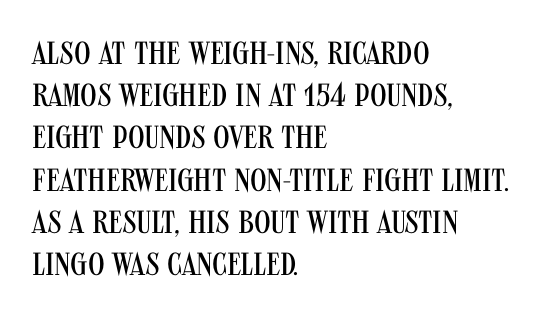
{"serif": "no", "italic": "no", "bold": "no", "weight": "regular", "width": "condensed", "stroke_contrast": "medium", "x_height": "large", "monospaced": "no", "underline": "no", "align": "left", "line_spacing": "normal", "line_spacing_ratio": 1.32, "letter_spacing": "normal", "letter_spacing_em": 0.0, "glyph_px": 32}
